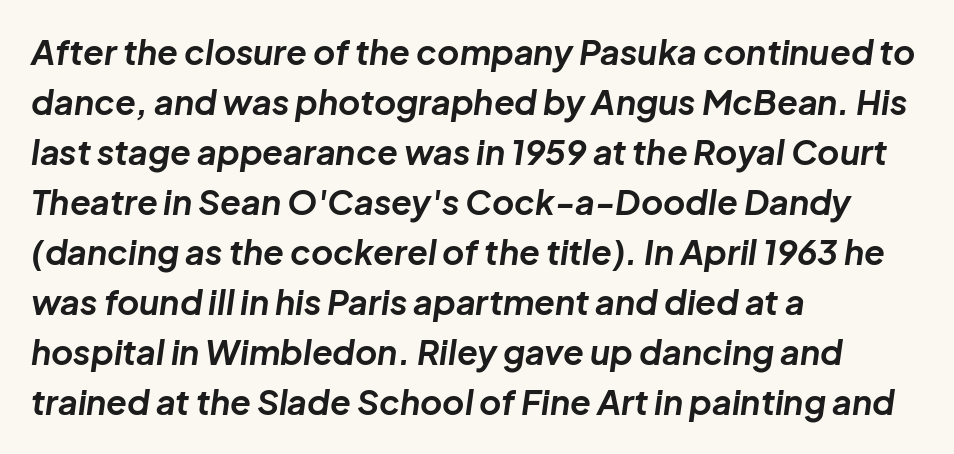
The image shows 34 px bold type, italic (leaning right); set left-aligned, normal line spacing (1.47x), normal letter spacing, not underlined; low stroke contrast and a medium x-height.
